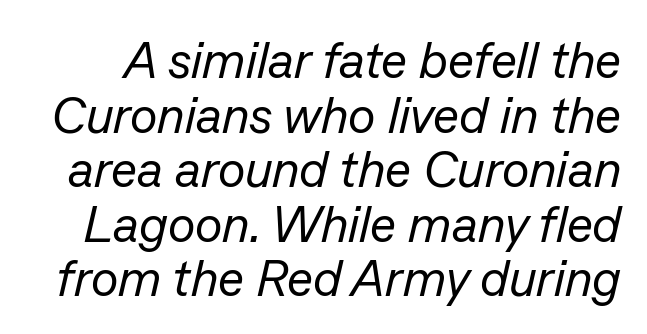
The image shows 51 px regular-weight type, italic (leaning right); set tight line spacing (1.07x), normal letter spacing, not underlined; low stroke contrast and a medium x-height.
